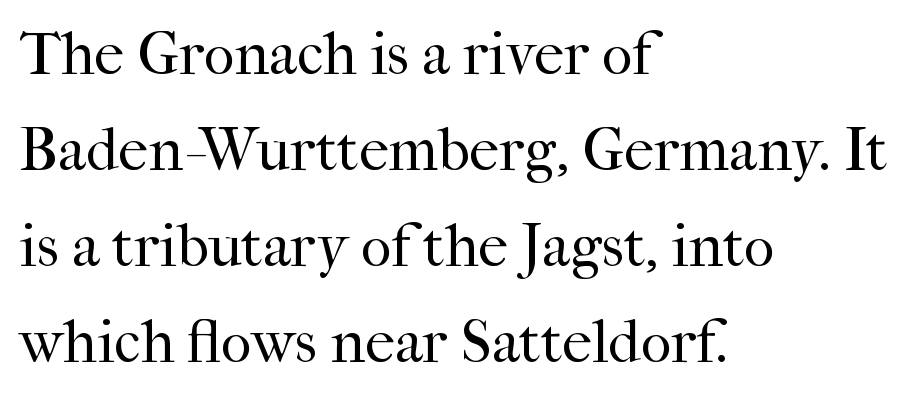
The image shows 60 px regular-weight serif type, upright; set left-aligned, normal line spacing (1.6x), normal letter spacing, not underlined; high stroke contrast and a medium x-height.
